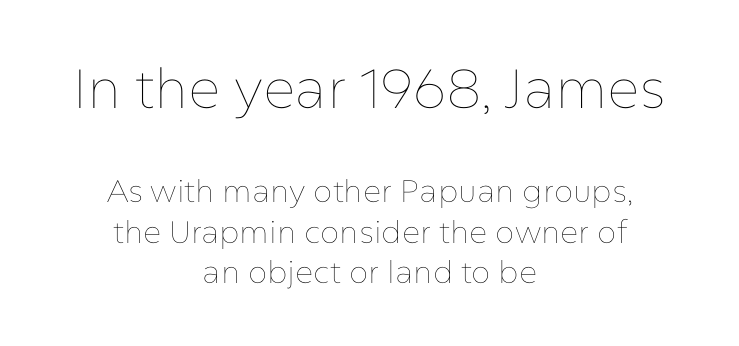
Q: Is the text bold? A: No.
Q: Is the text italic (slanted)? A: No, it is upright.
Q: Is the text underlined? A: No.
Q: How is the paragraph aligned? A: Centered.
Q: Is the spacing between letters normal or unusually wide? A: Normal.
Q: Is the spacing between lines tight, normal or loose? A: Normal.
Q: Which block of text is set in a larger size, the first (top) or the second (bottom)? A: The first (top) one.
Q: Width (condensed, normal, or wide)? A: Normal.
Q: Stroke contrast? A: Low.
Q: x-height? A: Medium.
Q: Monospaced? A: No.
